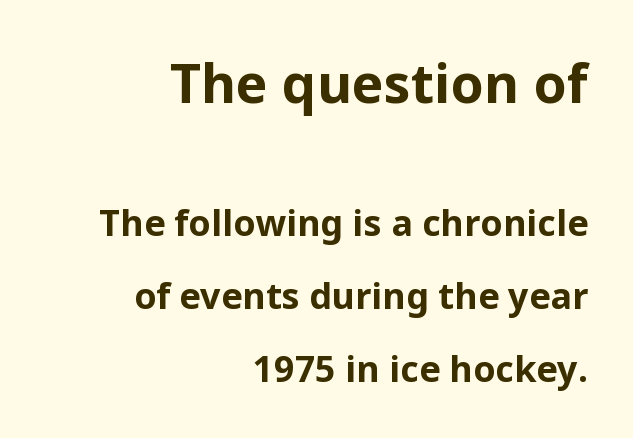
Q: Is the text bold? A: Yes.
Q: Is the text italic (slanted)? A: No, it is upright.
Q: Is the typeface a serif or a sans-serif typeface? A: Sans-serif.
Q: Is the text underlined? A: No.
Q: How is the paragraph aligned? A: Right-aligned.
Q: Is the spacing between letters normal or unusually wide? A: Normal.
Q: Is the spacing between lines tight, normal or loose? A: Loose.
Q: Which block of text is set in a larger size, the first (top) or the second (bottom)? A: The first (top) one.
Q: Width (condensed, normal, or wide)? A: Normal.
Q: Stroke contrast? A: Low.
Q: x-height? A: Medium.
Q: Monospaced? A: No.
